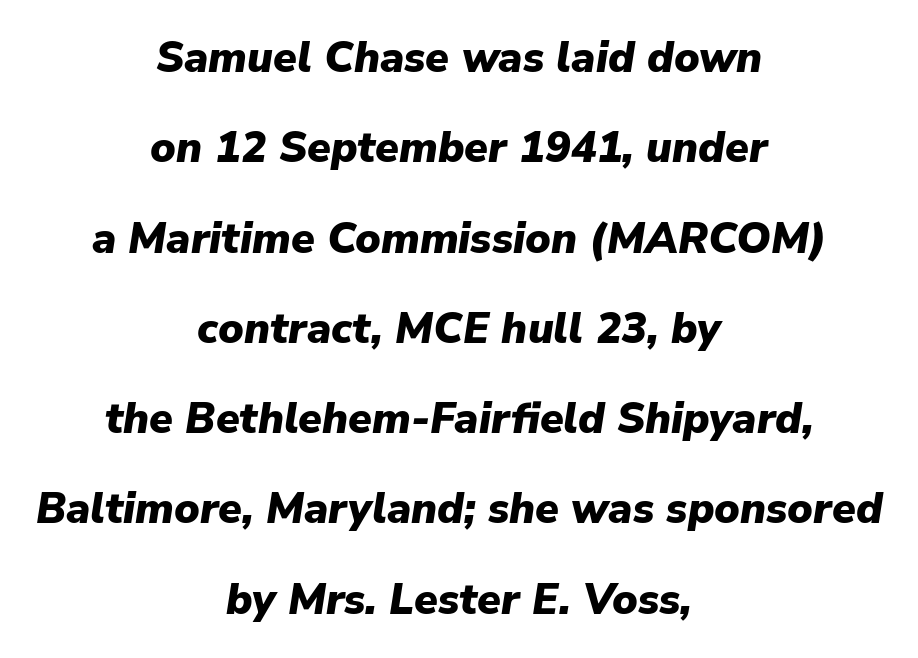
The face used here is proportionally spaced, like ordinary book or web type. The vertical gap from one line to the next is large. Typesetter's note: full bold, strokes at maximum text heaviness. Nobody drew a line under any word here. The text block is weighted toward neither margin, spreading evenly from the middle.
